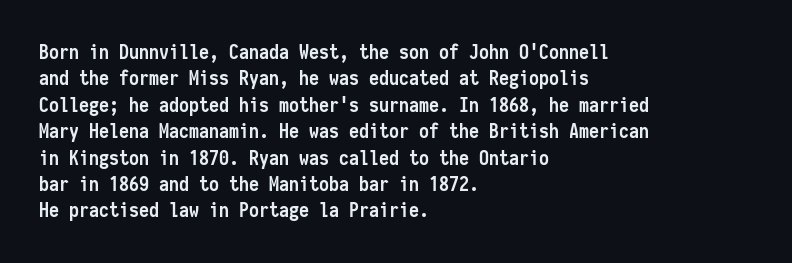
No extra tracking has been applied to these lines. The font is running at its bold setting. Students, observe: this is what conventionally led text looks like. Ascenders rise straight up at ninety degrees.
